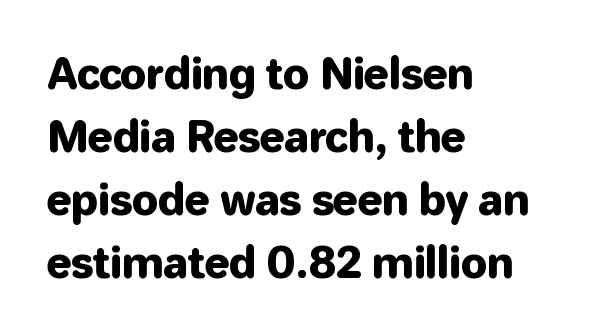
{"serif": "no", "italic": "no", "width": "normal", "stroke_contrast": "low", "x_height": "medium", "monospaced": "no", "underline": "no", "align": "left", "line_spacing": "normal", "line_spacing_ratio": 1.5, "letter_spacing": "normal", "letter_spacing_em": 0.0, "glyph_px": 42}
